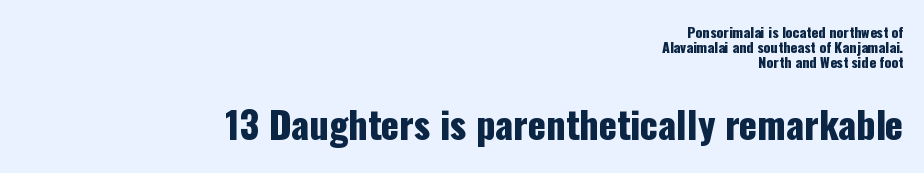
The image shows 37 px condensed sans-serif type, upright; set right-aligned, tight line spacing (1.06x), normal letter spacing, not underlined; the second (bottom) block is 2.64x larger; low stroke contrast and a medium x-height.
